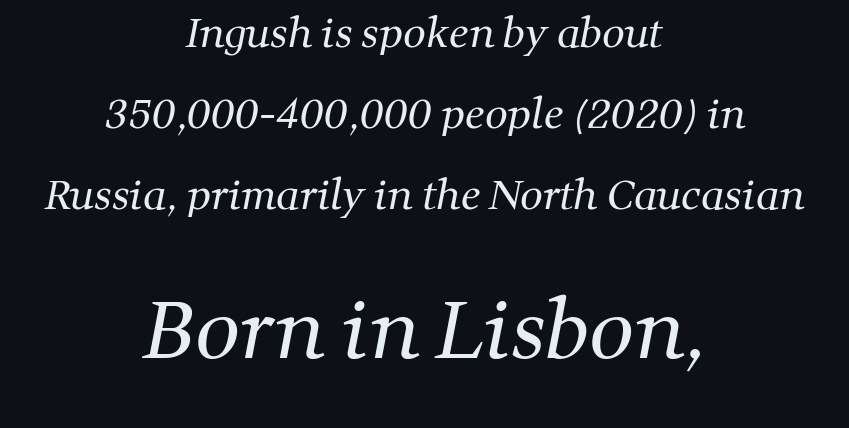
{"serif": "yes", "bold": "no", "weight": "regular", "width": "normal", "stroke_contrast": "medium", "x_height": "medium", "monospaced": "no", "underline": "no", "align": "center", "line_spacing": "loose", "line_spacing_ratio": 2.03, "letter_spacing": "normal", "letter_spacing_em": 0.0, "larger_block": "second", "size_ratio": 1.98, "glyph_px": 79}
